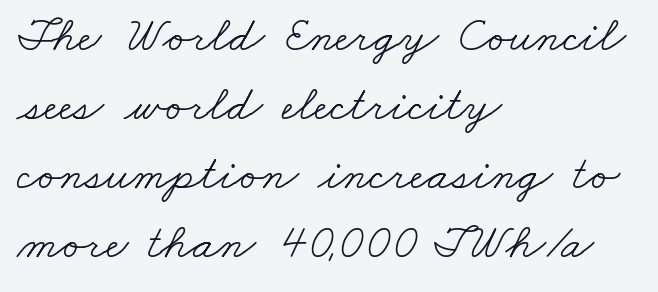
Q: Is the text bold? A: No.
Q: Is the typeface a serif or a sans-serif typeface? A: Serif.
Q: Is the text underlined? A: No.
Q: How is the paragraph aligned? A: Left-aligned.
Q: Is the spacing between letters normal or unusually wide? A: Normal.
Q: Is the spacing between lines tight, normal or loose? A: Normal.
Q: Width (condensed, normal, or wide)? A: Wide.
Q: Stroke contrast? A: Low.
Q: x-height? A: Small.
Q: Monospaced? A: No.
